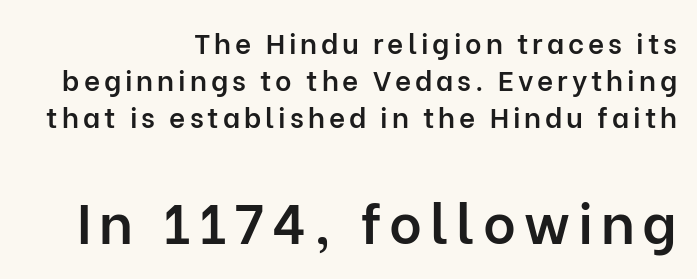
Q: Is the text bold? A: Semi-bold.
Q: Is the text italic (slanted)? A: No, it is upright.
Q: Is the typeface a serif or a sans-serif typeface? A: Sans-serif.
Q: Is the text underlined? A: No.
Q: How is the paragraph aligned? A: Right-aligned.
Q: Is the spacing between lines tight, normal or loose? A: Normal.
Q: Which block of text is set in a larger size, the first (top) or the second (bottom)? A: The second (bottom) one.
Q: Width (condensed, normal, or wide)? A: Normal.
Q: Stroke contrast? A: Low.
Q: x-height? A: Medium.
Q: Monospaced? A: No.
